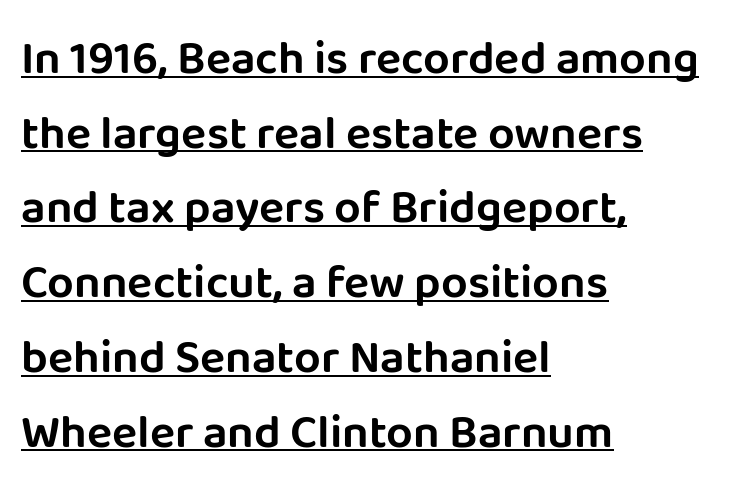
The image shows 47 px sans-serif type, upright; set left-aligned, normal line spacing (1.59x), normal letter spacing, underlined; low stroke contrast and a large x-height.
